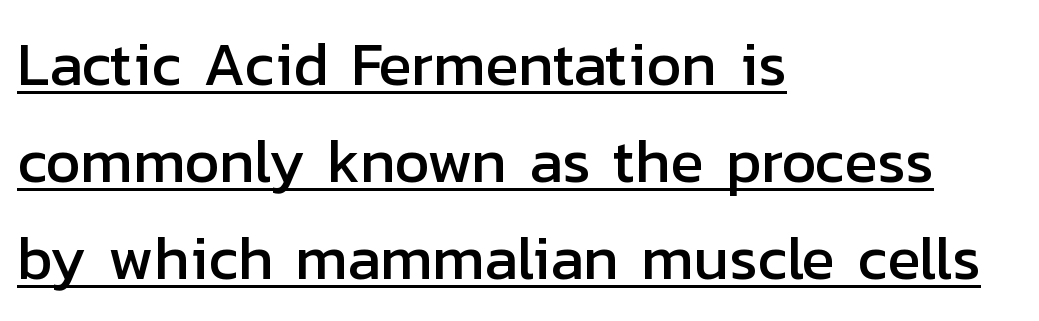
The image shows 61 px sans-serif type, upright; set left-aligned, normal line spacing (1.59x), normal letter spacing, underlined; low stroke contrast and a medium x-height.
